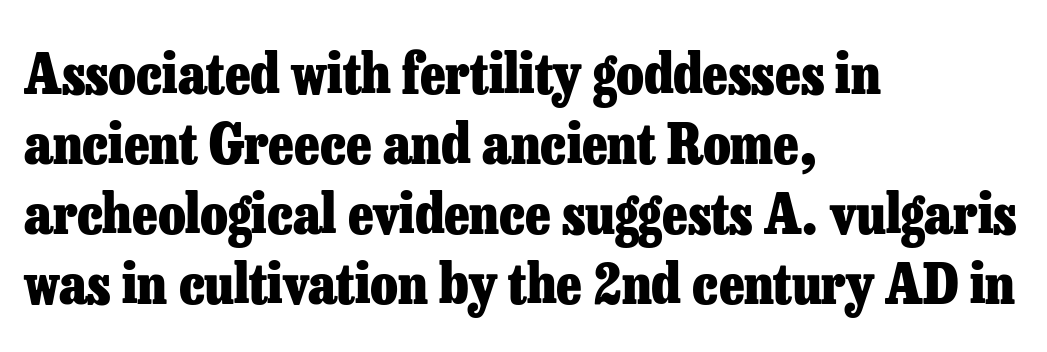
{"serif": "yes", "italic": "no", "bold": "yes", "weight": "heavy", "width": "normal", "stroke_contrast": "low", "x_height": "medium", "monospaced": "no", "underline": "no", "align": "left", "line_spacing": "normal", "line_spacing_ratio": 1.25, "letter_spacing": "normal", "letter_spacing_em": 0.0, "glyph_px": 56}
